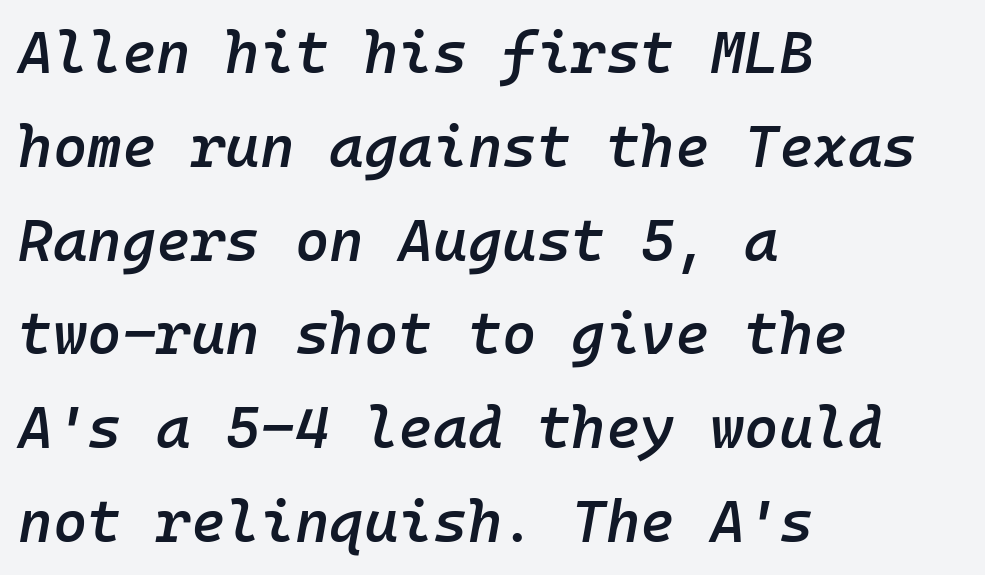
In terms of weight, the rendering is demibold, just under bold. Where is the straight margin? On the left. The rendering applies a slant to the glyphs. Every character here occupies the same horizontal width, giving the sample a typewriter-like rhythm. No word sits above an underline.
